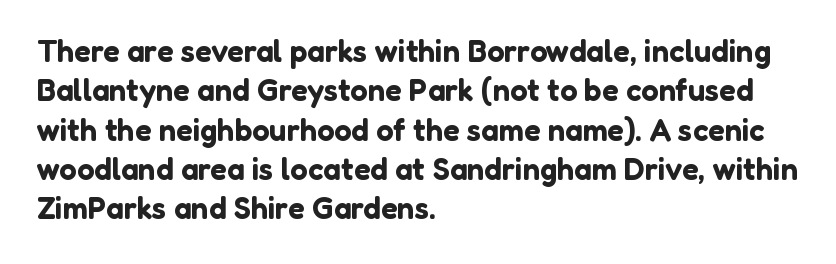
Q: Is the text italic (slanted)? A: No, it is upright.
Q: Is the typeface a serif or a sans-serif typeface? A: Sans-serif.
Q: Is the text underlined? A: No.
Q: How is the paragraph aligned? A: Left-aligned.
Q: Is the spacing between letters normal or unusually wide? A: Normal.
Q: Is the spacing between lines tight, normal or loose? A: Normal.
Q: Width (condensed, normal, or wide)? A: Normal.
Q: Stroke contrast? A: Low.
Q: x-height? A: Medium.
Q: Monospaced? A: No.
